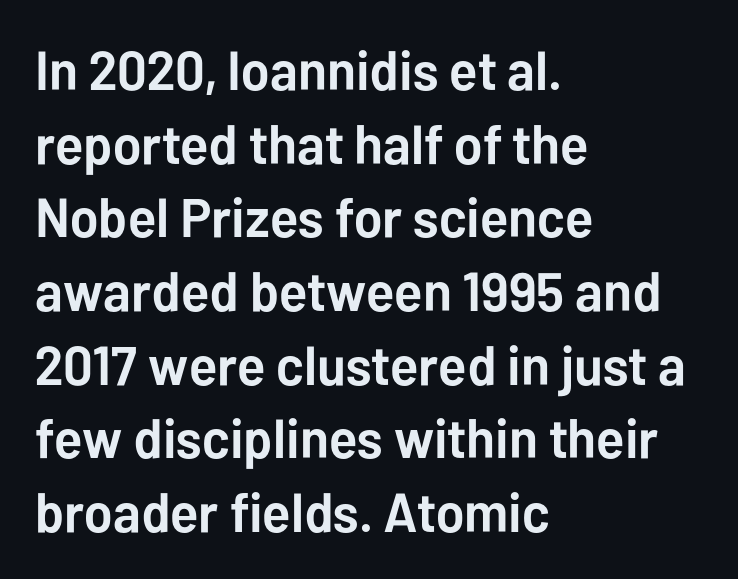
The rendering anchors every line to the left-hand side. Proportional: the letters do not fall into vertical columns. Thick stems and heavy bowls — unmistakably bold. Italic? Not at all — the glyphs are vertical. Typographically, this falls in the sans-serif category.
